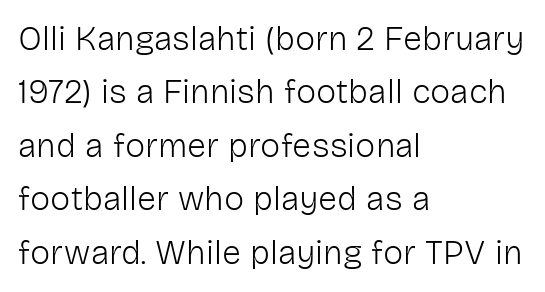
{"serif": "no", "italic": "no", "bold": "no", "weight": "light", "width": "normal", "stroke_contrast": "low", "x_height": "medium", "monospaced": "no", "underline": "no", "align": "left", "line_spacing": "normal", "line_spacing_ratio": 1.57, "letter_spacing": "normal", "letter_spacing_em": 0.0, "glyph_px": 34}
